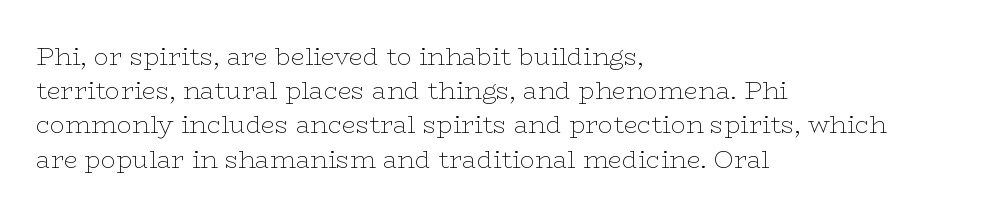
{"italic": "no", "bold": "no", "underline": "no", "align": "left", "line_spacing": "normal", "line_spacing_ratio": 1.37, "letter_spacing": "normal", "letter_spacing_em": 0.0, "glyph_px": 25}
